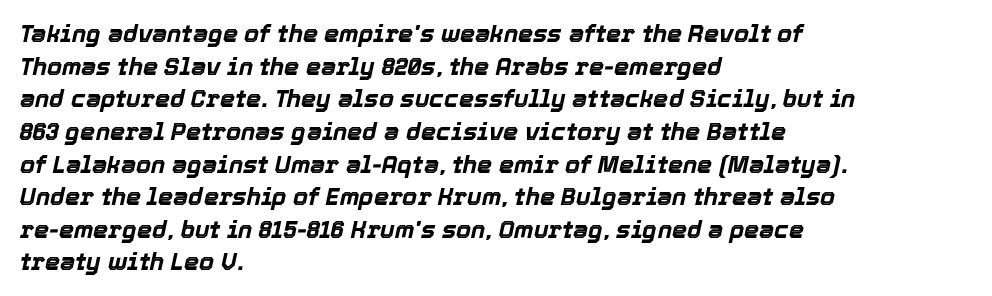
Q: Is the text bold? A: Yes.
Q: Is the text italic (slanted)? A: Yes, it leans right by about 12 degrees.
Q: Is the text underlined? A: No.
Q: How is the paragraph aligned? A: Left-aligned.
Q: Is the spacing between letters normal or unusually wide? A: Normal.
Q: Is the spacing between lines tight, normal or loose? A: Normal.
